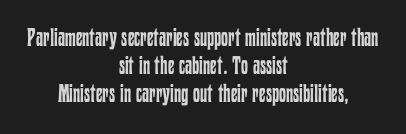
The image shows 25 px text type, upright; set centered, tight line spacing (1.13x), normal letter spacing, not underlined.
